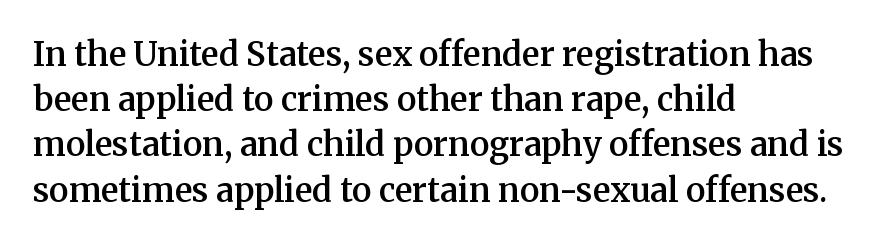
Q: Is the text bold? A: Semi-bold.
Q: Is the text italic (slanted)? A: No, it is upright.
Q: Is the typeface a serif or a sans-serif typeface? A: Serif.
Q: Is the text underlined? A: No.
Q: How is the paragraph aligned? A: Left-aligned.
Q: Is the spacing between letters normal or unusually wide? A: Normal.
Q: Is the spacing between lines tight, normal or loose? A: Normal.
Q: Width (condensed, normal, or wide)? A: Normal.
Q: Stroke contrast? A: Medium.
Q: x-height? A: Medium.
Q: Monospaced? A: No.
